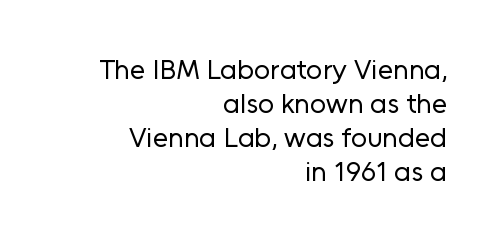
The image shows 28 px regular-weight sans-serif type, upright; set right-aligned, line spacing 1.21x, normal letter spacing, not underlined; low stroke contrast and a medium x-height.
